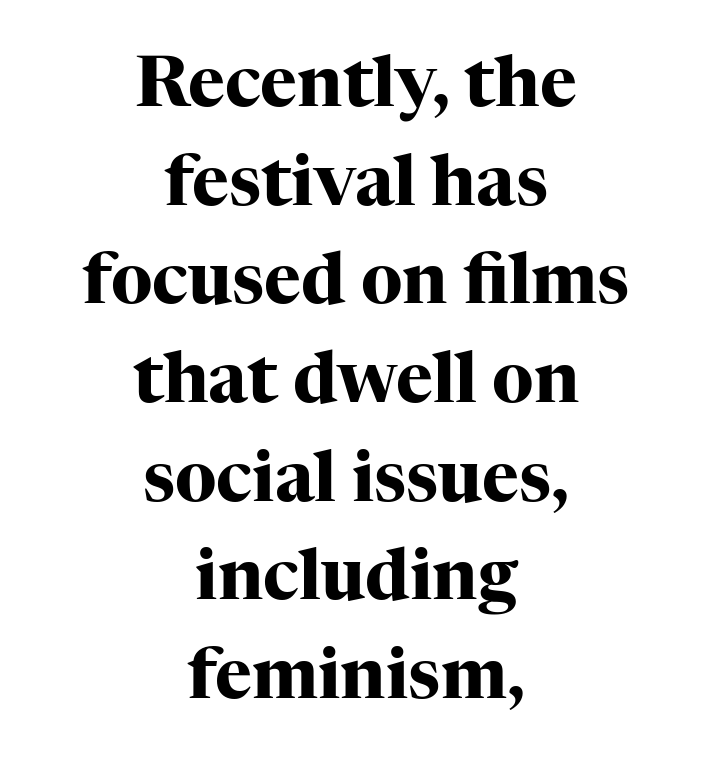
The gap between lines stays unmarked. Upright lettering throughout. Interline gaps are of average width in this sample. Which margin do the lines hug? Neither — every line sits in the middle.
